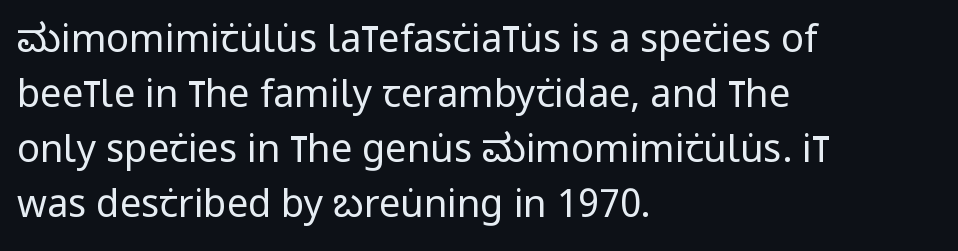
Q: Is the text bold? A: No.
Q: Is the text italic (slanted)? A: No, it is upright.
Q: Is the typeface a serif or a sans-serif typeface? A: Sans-serif.
Q: Is the text underlined? A: No.
Q: How is the paragraph aligned? A: Left-aligned.
Q: Is the spacing between letters normal or unusually wide? A: Normal.
Q: Is the spacing between lines tight, normal or loose? A: Normal.
Q: Width (condensed, normal, or wide)? A: Condensed.
Q: Stroke contrast? A: Low.
Q: x-height? A: Large.
Q: Monospaced? A: No.
